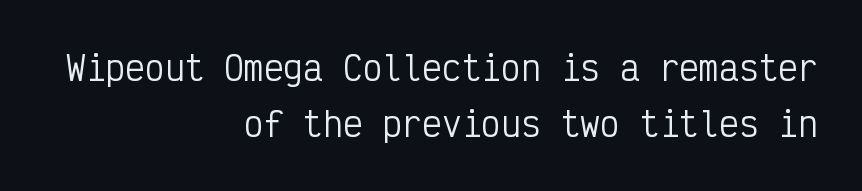
Weight class: somewhere from thin through regular. Evenly set lines give the paragraph a standard silhouette. Type without underlining. The letters stand straight up with perfectly vertical stems. No feet cap the strokes, marking this as sans-serif type. Casual observation: everything's shoved over to the right.
